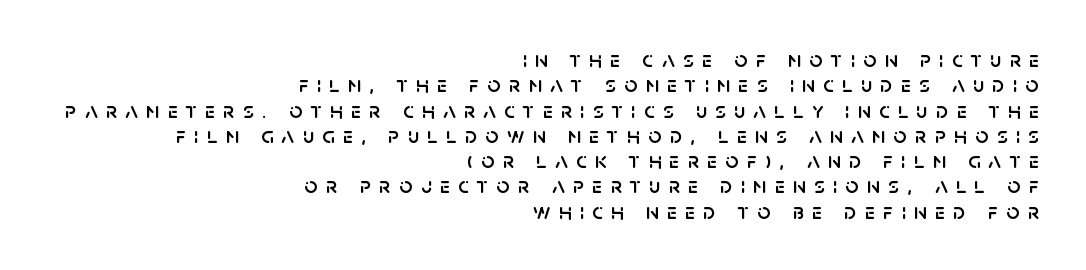
The image shows 23 px text type, upright; set right-aligned, tight line spacing (1.1x), unusually wide letter spacing (+0.36 em), not underlined.
